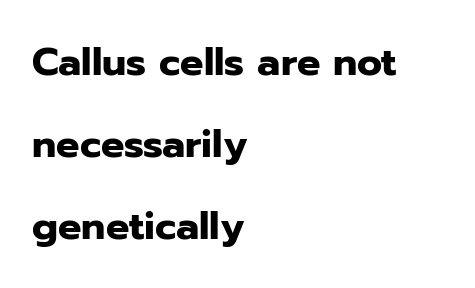
{"serif": "no", "italic": "no", "bold": "yes", "weight": "heavy", "width": "normal", "stroke_contrast": "low", "x_height": "medium", "monospaced": "no", "underline": "no", "align": "left", "line_spacing": "loose", "line_spacing_ratio": 2.1, "letter_spacing": "normal", "letter_spacing_em": 0.0, "glyph_px": 39}
